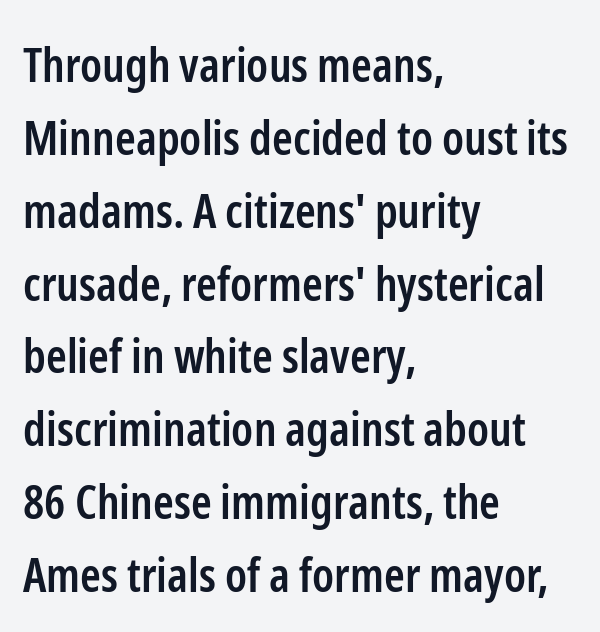
Every letter is mildly thick-stroked: semibold rather than bold. Tracking value appears to be zero — textbook default spacing. The passage shown is typed in a proportional face where columns would drift. Type without underlining. Italic? Not at all — the glyphs are vertical.
